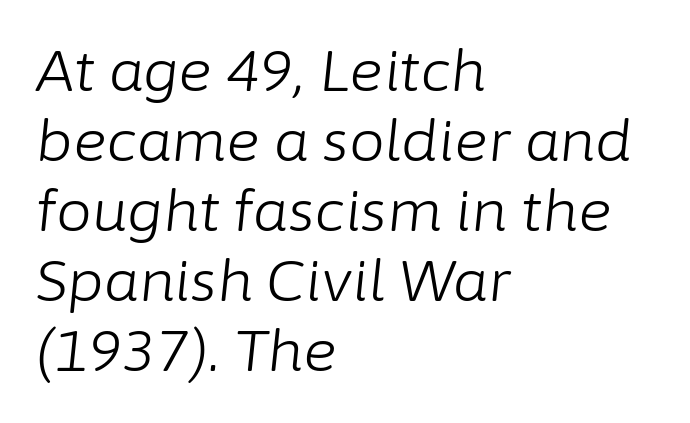
The image shows 57 px light type, italic (leaning right); set left-aligned, line spacing 1.23x, normal letter spacing, not underlined; low stroke contrast and a medium x-height.
